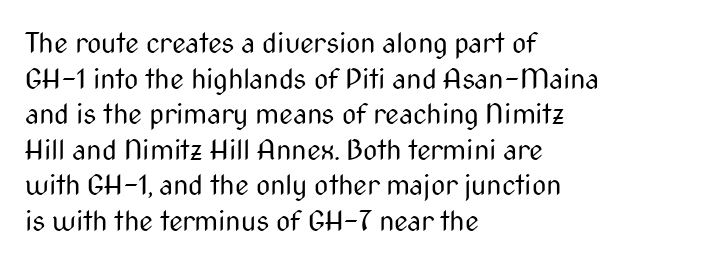
The lines in this sample share a left origin and differ only in where they stop. Quick note: underline off. Leading matches the norm, producing a regular column. Weight: in the light-to-regular range. The face used here is a sans, in the tradition of grotesques and geometrics.
